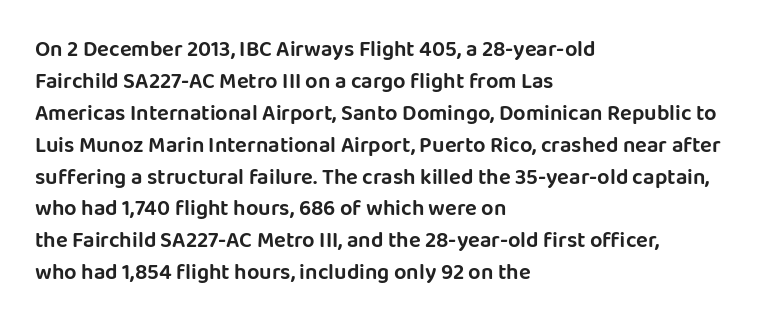
Left-aligned paragraph, ragged on the right. Rendered with straight, roman letterforms. Successive baselines arrive at the customary interval. Descenders are the only things crossing below the line. Is the letter spacing exaggerated? No — it looks like the ordinary default.
